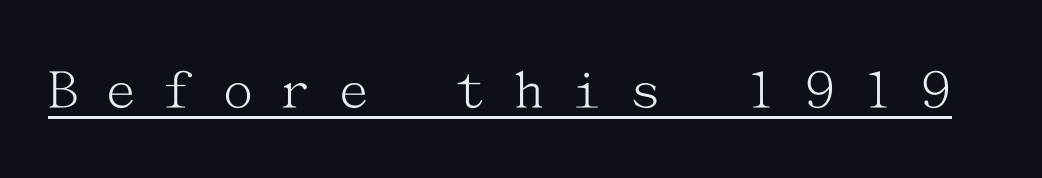
Posture: vertical. Think standard paragraph weight, or any step lighter than that. Observe the serifs anchoring each vertical stroke in this sample. Each line of the rendering has a horizontal stroke beneath the glyphs.
